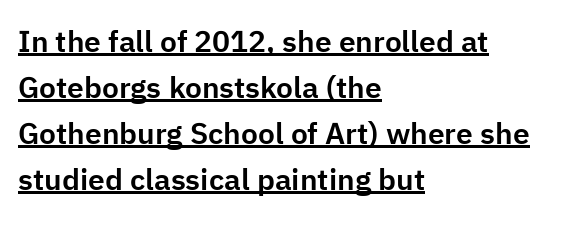
The typesetter chose a ragged-right arrangement here. You could not count columns in this text — the font is proportionally spaced. Notice how descenders clear the ascenders below comfortably — that's standard leading. Honestly, the underline is the first thing you notice here. Is there any slant? The stems are plumb.
